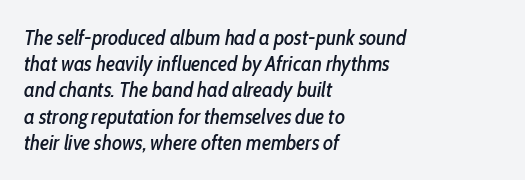
The image shows 21 px text type, italic (leaning right); set left-aligned, normal line spacing (1.25x), normal letter spacing, not underlined.
